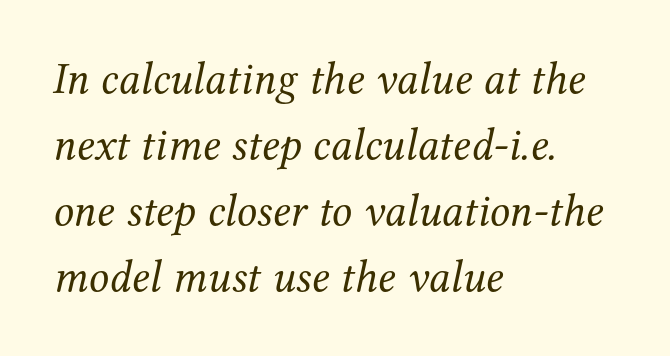
Ink coverage per letter is moderate at most. The rendering keeps characters at their native spacing. Any mark beneath the type? The region is blank. An italicized treatment has been applied to the whole sample.
